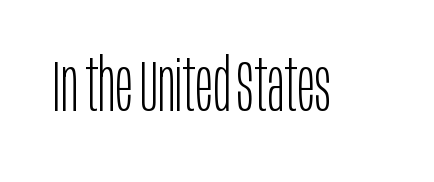
{"serif": "no", "italic": "no", "bold": "no", "weight": "light", "width": "condensed", "stroke_contrast": "low", "x_height": "large", "monospaced": "no", "underline": "no", "letter_spacing": "normal", "letter_spacing_em": 0.0, "glyph_px": 72}
